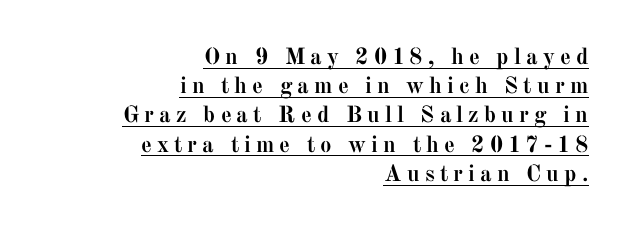
{"italic": "no", "bold": "yes", "underline": "yes", "align": "right", "line_spacing": "normal", "line_spacing_ratio": 1.27, "letter_spacing": "wide", "letter_spacing_em": 0.22, "glyph_px": 23}
